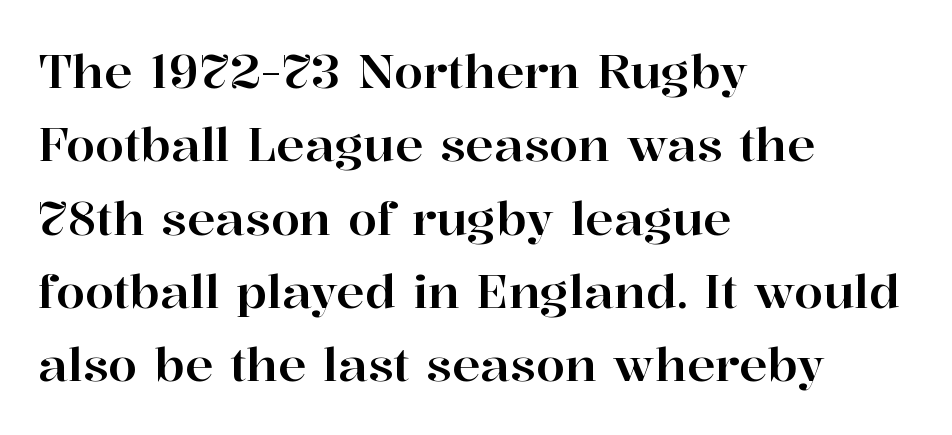
Q: Is the text italic (slanted)? A: No, it is upright.
Q: Is the typeface a serif or a sans-serif typeface? A: Serif.
Q: Is the text underlined? A: No.
Q: How is the paragraph aligned? A: Left-aligned.
Q: Is the spacing between letters normal or unusually wide? A: Normal.
Q: Is the spacing between lines tight, normal or loose? A: Normal.
Q: Width (condensed, normal, or wide)? A: Normal.
Q: Stroke contrast? A: High.
Q: x-height? A: Medium.
Q: Monospaced? A: No.
